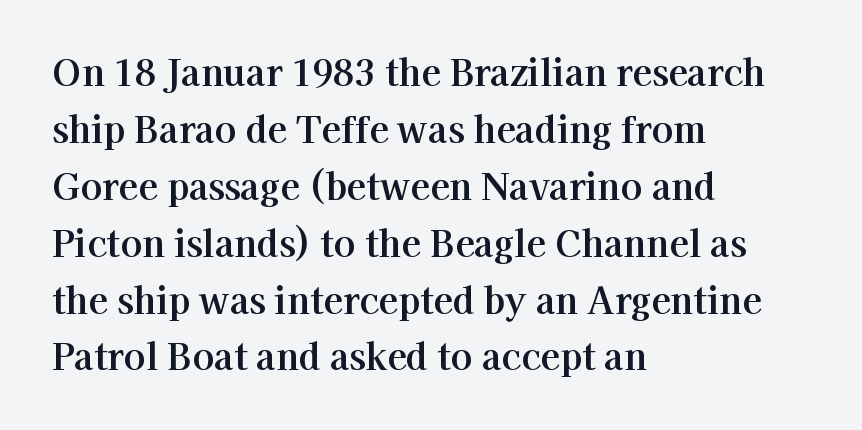
{"serif": "yes", "italic": "no", "width": "normal", "stroke_contrast": "high", "x_height": "medium", "monospaced": "no", "underline": "no", "align": "left", "line_spacing": "normal", "line_spacing_ratio": 1.58, "letter_spacing": "normal", "letter_spacing_em": 0.0, "glyph_px": 36}
